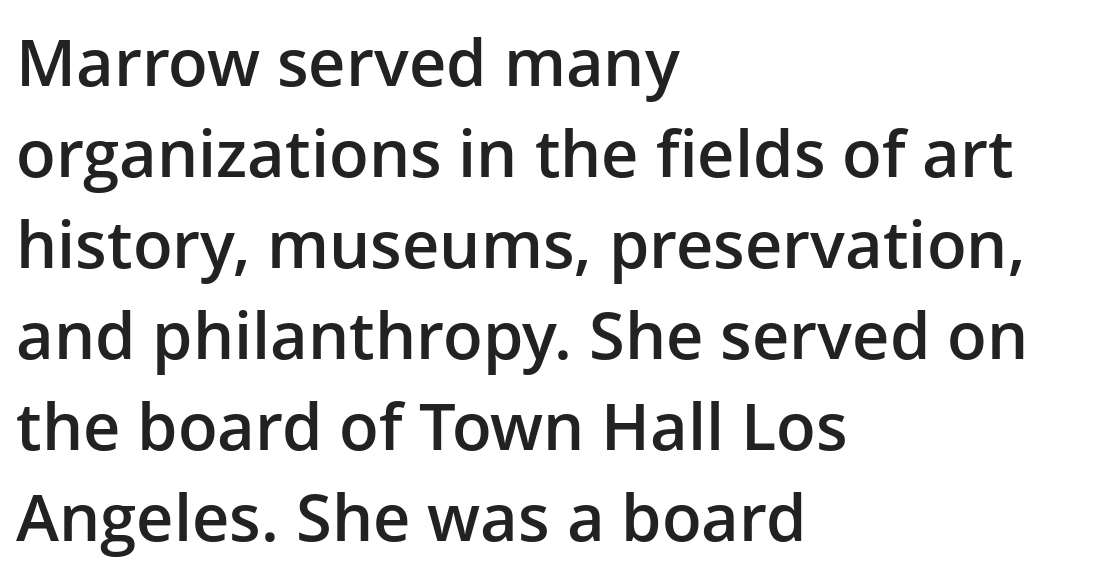
The image shows 65 px semibold sans-serif type, upright; set left-aligned, normal line spacing (1.4x), normal letter spacing, not underlined; low stroke contrast and a medium x-height.
